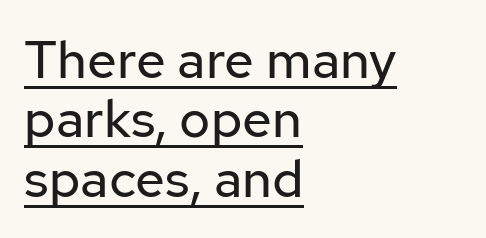
Heaviness? Minimal to ordinary, like unemphasized prose. Each letter keeps its own natural width here, so spacing adapts to shape. This is roman type, the default non-slanted kind. The compositor pushed each line to the left boundary. Unlike a traditional serif, this face leaves its strokes unadorned. Quick note: interline space is minimal.
